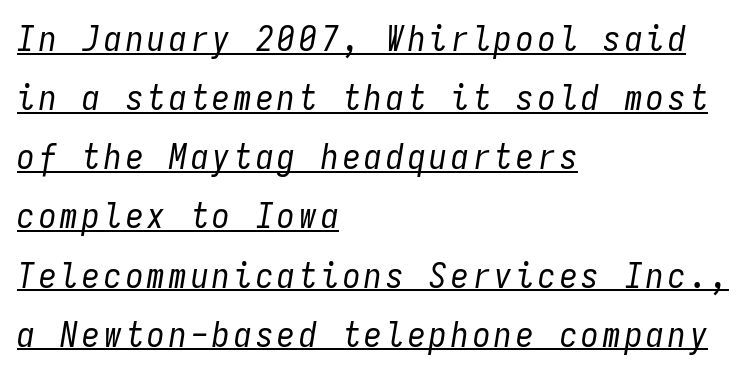
The image shows 35 px regular-weight, condensed type, italic (leaning right), monospaced; set left-aligned, normal line spacing (1.69x), underlined; low stroke contrast and a medium x-height.
